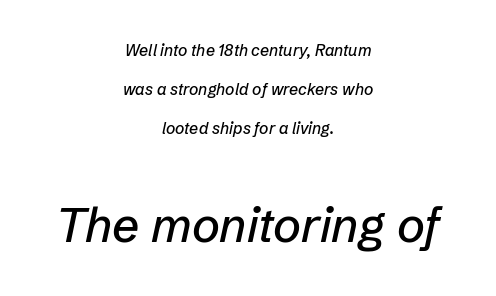
{"italic": "yes", "lean": "right", "slant_degrees": 12, "width": "normal", "stroke_contrast": "low", "x_height": "medium", "monospaced": "no", "underline": "no", "align": "center", "line_spacing": "loose", "line_spacing_ratio": 2.43, "letter_spacing": "normal", "letter_spacing_em": 0.0, "larger_block": "second", "size_ratio": 3.0, "glyph_px": 48}
